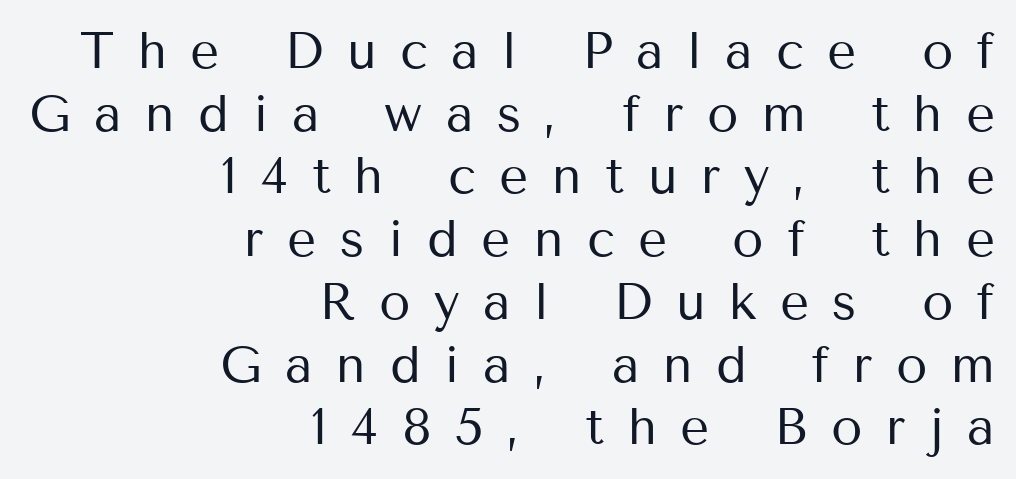
Any mark beneath the type? The region is blank. You could not count columns in this text — the font is proportionally spaced. The type is letterspaced generously, with wide tracking. Heft: none added — not bold.
